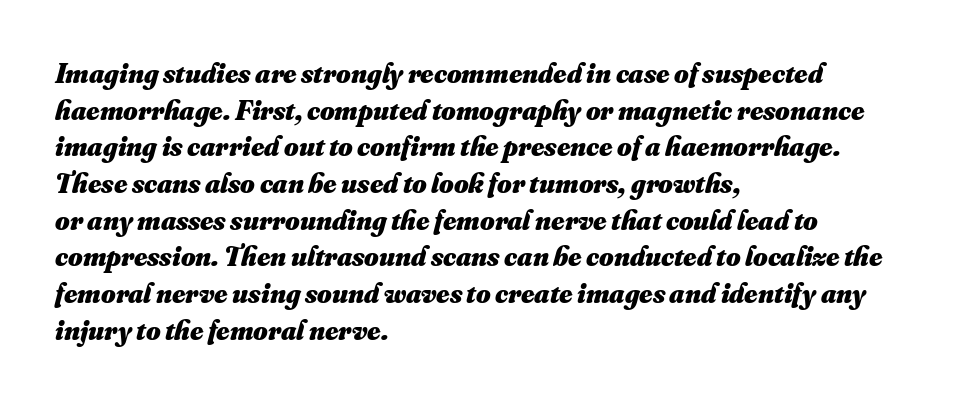
Q: Is the text bold? A: Yes.
Q: Is the text underlined? A: No.
Q: How is the paragraph aligned? A: Left-aligned.
Q: Is the spacing between letters normal or unusually wide? A: Normal.
Q: Is the spacing between lines tight, normal or loose? A: Normal.
Q: Width (condensed, normal, or wide)? A: Normal.
Q: Stroke contrast? A: Medium.
Q: x-height? A: Small.
Q: Monospaced? A: No.
